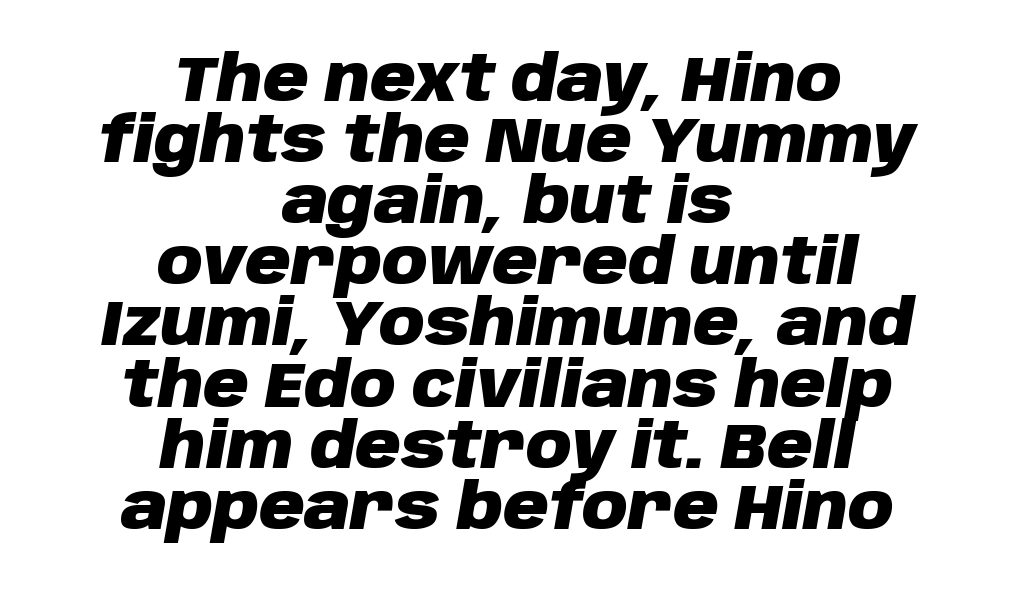
The image shows 63 px heavy type, italic (leaning right); set centered, tight line spacing (0.97x), normal letter spacing, not underlined; low stroke contrast and a large x-height.
